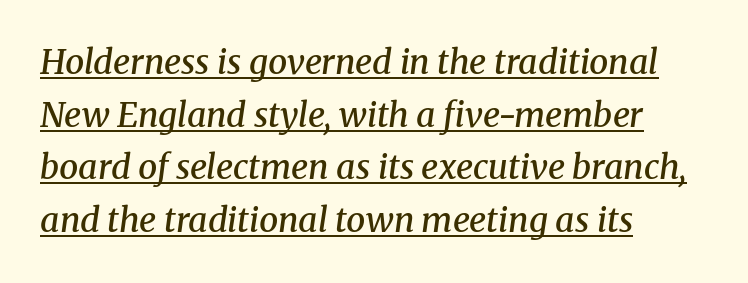
The image shows 34 px semibold serif type, italic (leaning right); set left-aligned, normal line spacing (1.55x), normal letter spacing, underlined; medium stroke contrast and a medium x-height.
